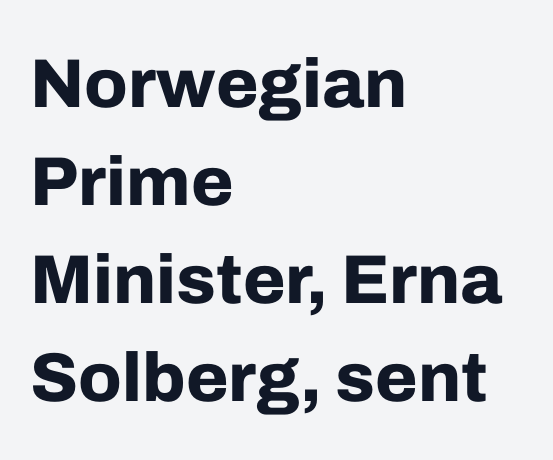
The image shows 69 px bold sans-serif type, upright; set left-aligned, normal line spacing (1.42x), normal letter spacing, not underlined; low stroke contrast and a medium x-height.
